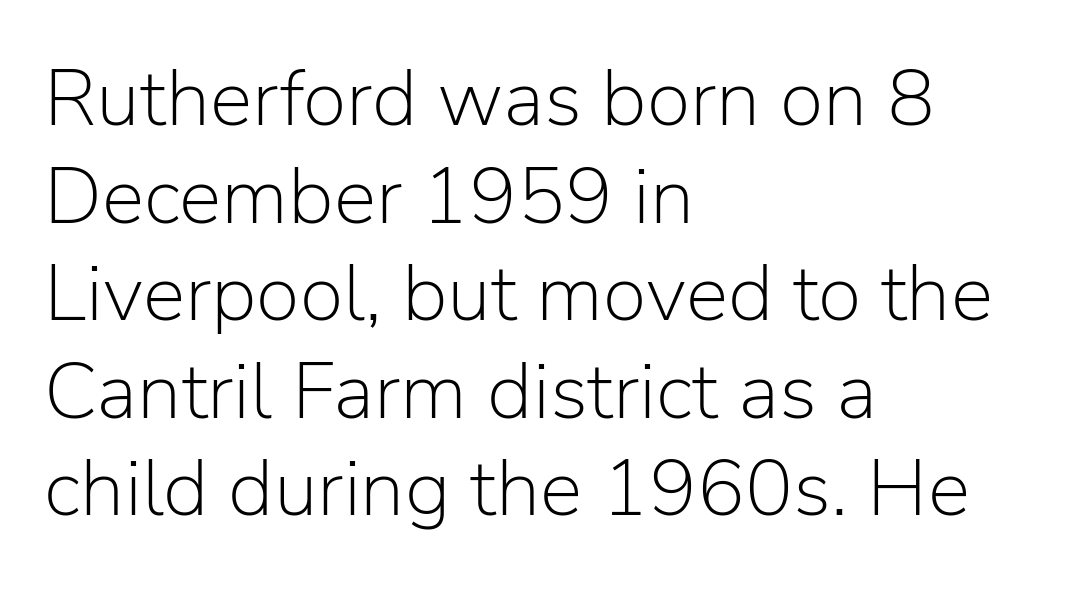
The image shows 80 px light sans-serif type, upright; set left-aligned, line spacing 1.22x, normal letter spacing, not underlined; low stroke contrast and a medium x-height.
